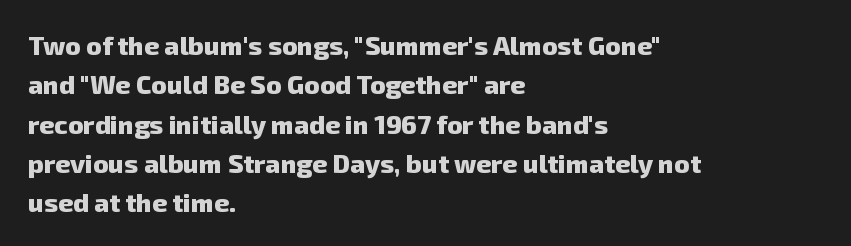
The image shows 26 px bold type; set left-aligned, normal line spacing (1.51x), normal letter spacing, not underlined.
